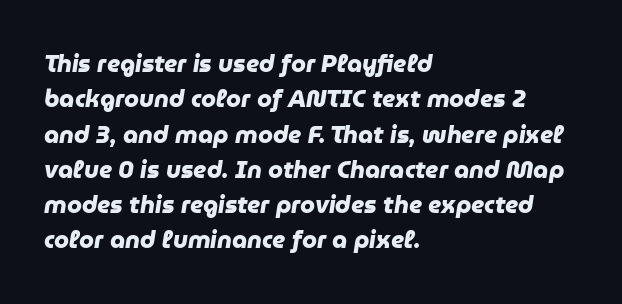
The image shows 24 px bold type; set left-aligned, normal line spacing (1.47x), normal letter spacing, not underlined.
